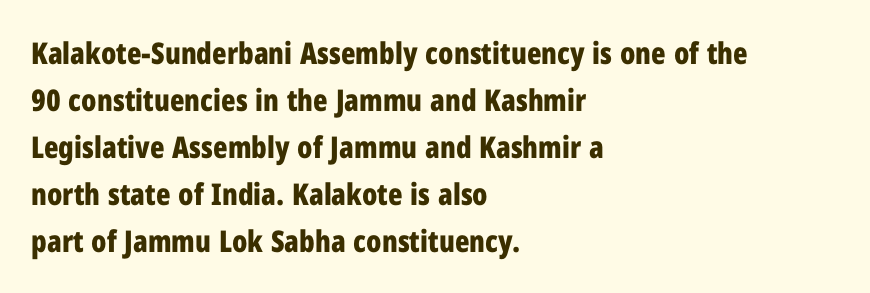
{"serif": "no", "italic": "no", "bold": "yes", "weight": "bold", "width": "condensed", "stroke_contrast": "low", "x_height": "medium", "monospaced": "no", "underline": "no", "align": "left", "line_spacing": "normal", "line_spacing_ratio": 1.57, "letter_spacing": "normal", "letter_spacing_em": 0.0, "glyph_px": 30}
